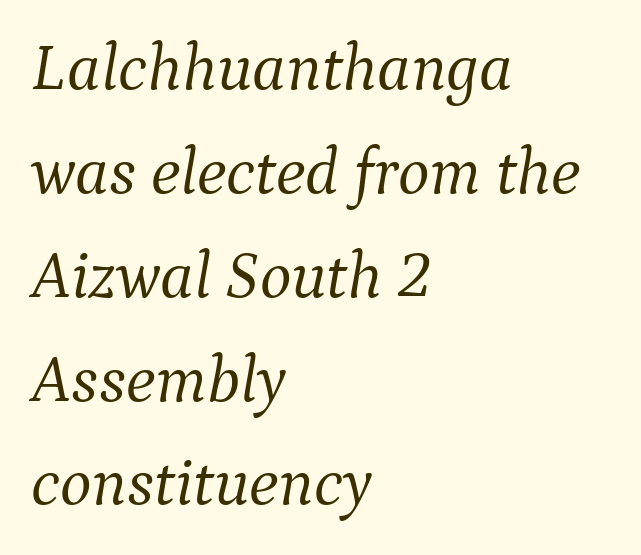
Q: Is the text bold? A: No.
Q: Is the text italic (slanted)? A: Yes, it leans right by about 9 degrees.
Q: Is the typeface a serif or a sans-serif typeface? A: Serif.
Q: Is the text underlined? A: No.
Q: How is the paragraph aligned? A: Left-aligned.
Q: Is the spacing between letters normal or unusually wide? A: Normal.
Q: Is the spacing between lines tight, normal or loose? A: Normal.
Q: Width (condensed, normal, or wide)? A: Normal.
Q: Stroke contrast? A: Medium.
Q: x-height? A: Medium.
Q: Monospaced? A: No.
